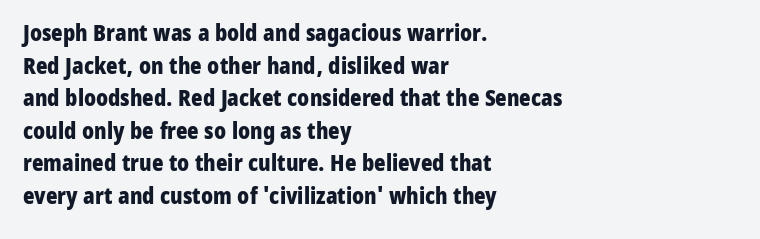
{"italic": "no", "bold": "yes", "underline": "no", "align": "left", "line_spacing": "normal", "line_spacing_ratio": 1.48, "letter_spacing": "normal", "letter_spacing_em": 0.0, "glyph_px": 22}
